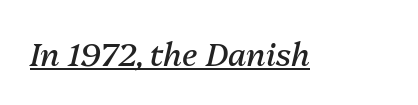
The image shows 32 px regular-weight type, italic (leaning right); set normal letter spacing, underlined; medium stroke contrast and a medium x-height.
